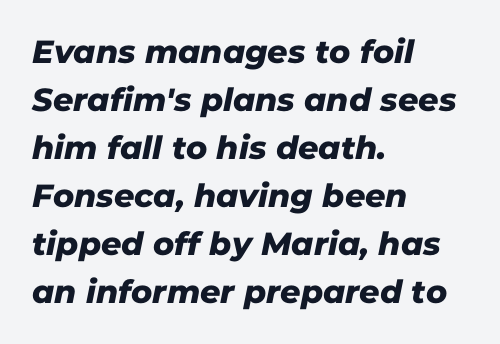
The image shows 32 px sans-serif type; set left-aligned, normal line spacing (1.5x), normal letter spacing, not underlined; low stroke contrast and a medium x-height.
